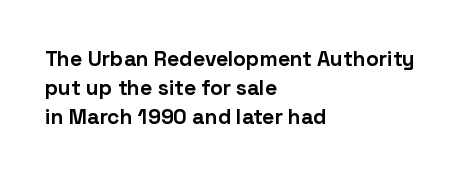
Q: Is the text bold? A: Yes.
Q: Is the text italic (slanted)? A: No, it is upright.
Q: Is the text underlined? A: No.
Q: How is the paragraph aligned? A: Left-aligned.
Q: Is the spacing between letters normal or unusually wide? A: Normal.
Q: Is the spacing between lines tight, normal or loose? A: Normal.
